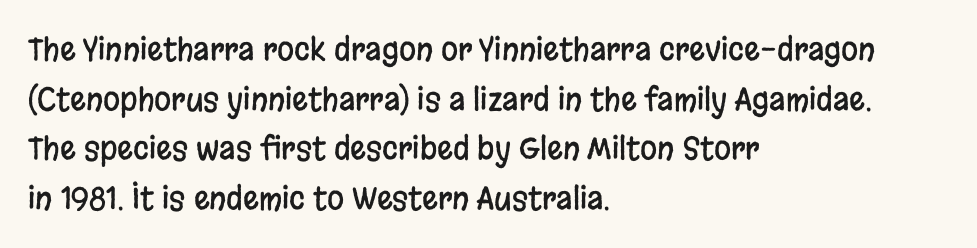
A typesetter would call this proportional, since set widths differ per character. Leading: standard. A roman cut, with each character standing at attention. Is this a sans? Yes — the strokes have no serifs. The words here are not underlined. Every row of glyphs begins at an identical x-position on the left.
